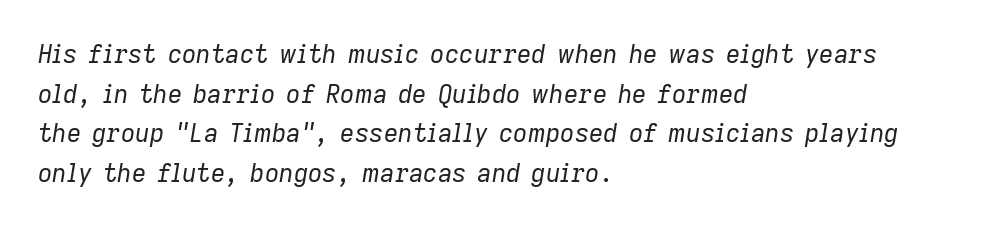
The image shows 25 px text type, italic (leaning right); set left-aligned, normal line spacing (1.59x), normal letter spacing, not underlined.
